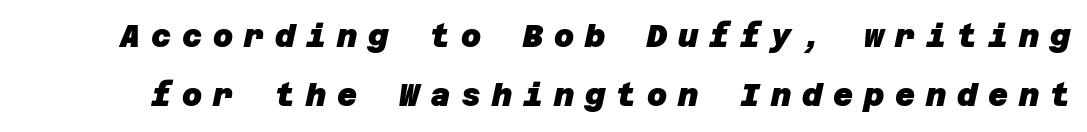
{"serif": "no", "bold": "yes", "weight": "heavy", "width": "normal", "stroke_contrast": "low", "x_height": "large", "underline": "no", "line_spacing": "loose", "line_spacing_ratio": 1.91, "letter_spacing": "wide", "letter_spacing_em": 0.35, "glyph_px": 31}
